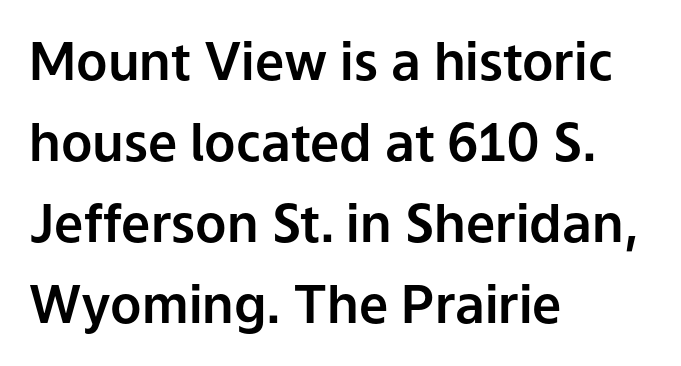
Rendered with straight, roman letterforms. Check under the words: just untouched page. Characters follow at the spacing the type designer built in. Varying glyph widths throughout — classic text-font behaviour.
